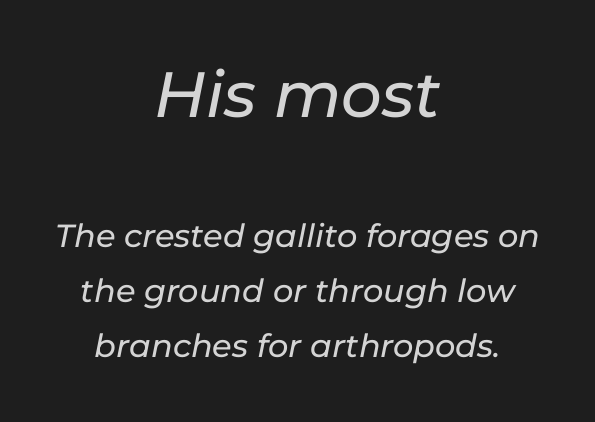
The image shows 64 px text type, italic (leaning right); set centered, line spacing 1.72x, normal letter spacing, not underlined; the first (top) block is 2.0x larger; low stroke contrast and a medium x-height.
